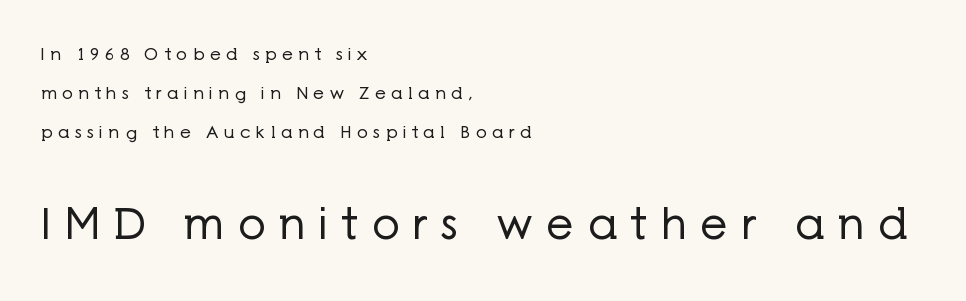
Q: Is the text bold? A: No.
Q: Is the text italic (slanted)? A: No, it is upright.
Q: Is the typeface a serif or a sans-serif typeface? A: Sans-serif.
Q: Is the text underlined? A: No.
Q: How is the paragraph aligned? A: Left-aligned.
Q: Is the spacing between letters normal or unusually wide? A: Unusually wide.
Q: Is the spacing between lines tight, normal or loose? A: Loose.
Q: Which block of text is set in a larger size, the first (top) or the second (bottom)? A: The second (bottom) one.
Q: Width (condensed, normal, or wide)? A: Normal.
Q: Stroke contrast? A: Low.
Q: x-height? A: Medium.
Q: Monospaced? A: No.
